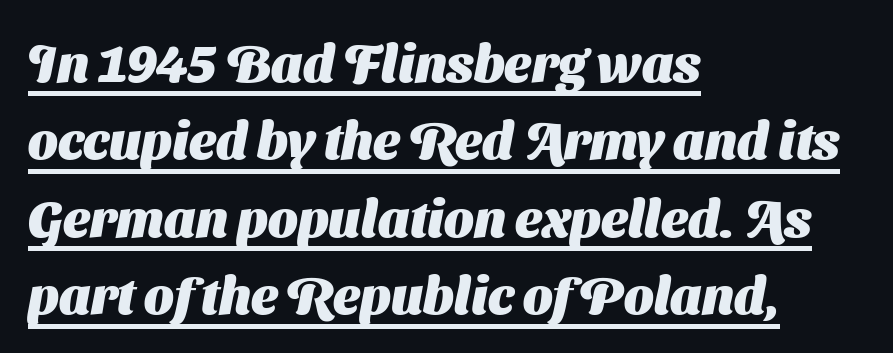
{"serif": "no", "bold": "yes", "weight": "heavy", "width": "normal", "stroke_contrast": "medium", "x_height": "medium", "monospaced": "no", "underline": "yes", "align": "left", "line_spacing": "normal", "line_spacing_ratio": 1.49, "letter_spacing": "normal", "letter_spacing_em": 0.0, "glyph_px": 52}
